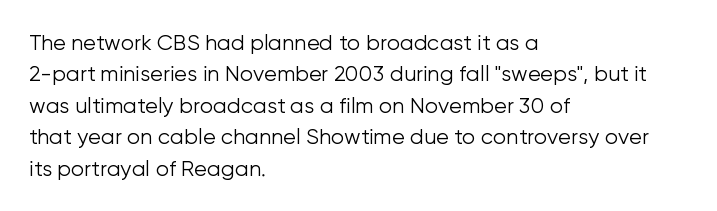
Q: Is the text bold? A: No.
Q: Is the text italic (slanted)? A: No, it is upright.
Q: Is the text underlined? A: No.
Q: How is the paragraph aligned? A: Left-aligned.
Q: Is the spacing between letters normal or unusually wide? A: Normal.
Q: Is the spacing between lines tight, normal or loose? A: Normal.
